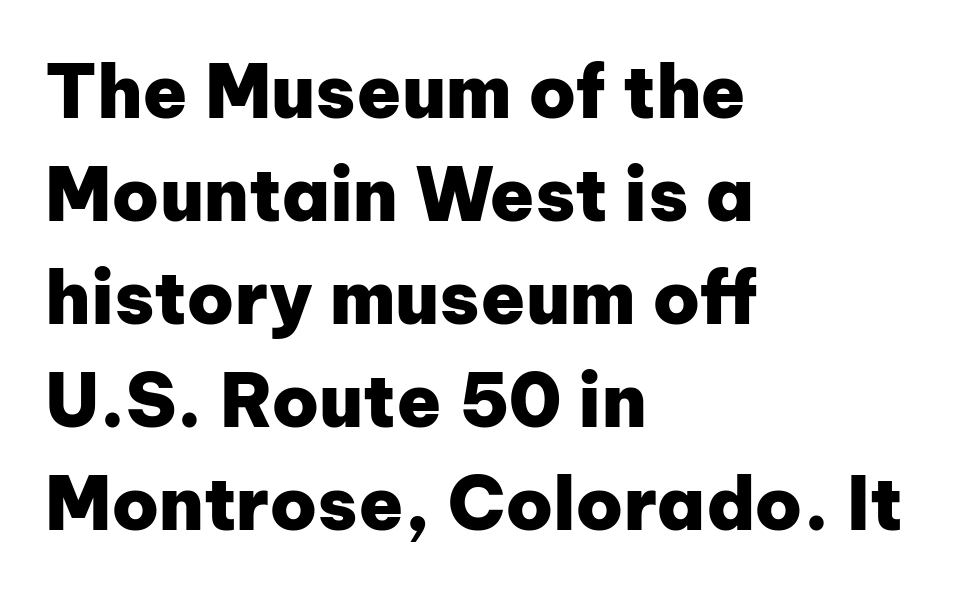
The image shows 73 px heavy sans-serif type, upright; set left-aligned, normal line spacing (1.41x), normal letter spacing, not underlined; low stroke contrast and a medium x-height.
